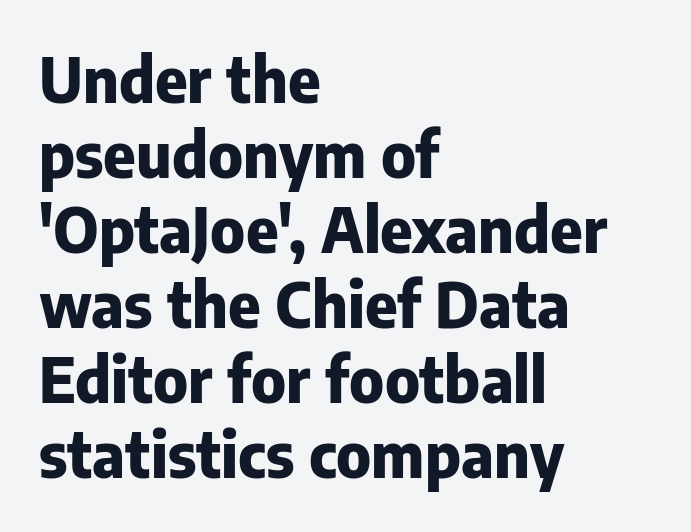
The image shows 62 px heavy sans-serif type, upright; set left-aligned, line spacing 1.21x, normal letter spacing, not underlined; low stroke contrast and a medium x-height.
